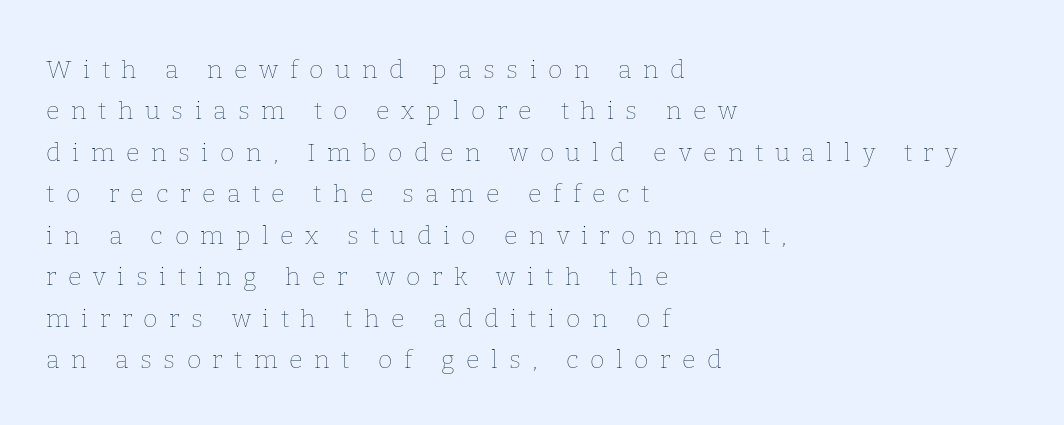
{"italic": "no", "bold": "no", "underline": "no", "align": "left", "line_spacing": "normal", "line_spacing_ratio": 1.66, "letter_spacing": "wide", "letter_spacing_em": 0.46, "glyph_px": 25}
